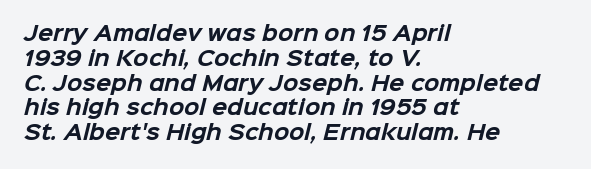
The image shows 20 px bold type; set left-aligned, line spacing 1.24x, normal letter spacing, not underlined.
